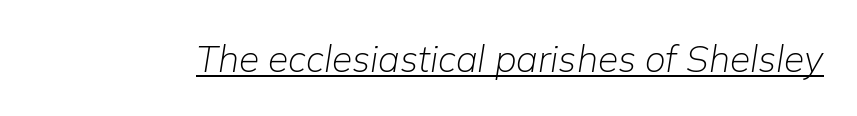
You could call the tracking neutral — neither tight nor loose. Varying glyph widths throughout — classic text-font behaviour. The rendering uses the underline text-decoration. Is this a heavy cut? Hardly; it is regular or lighter.
